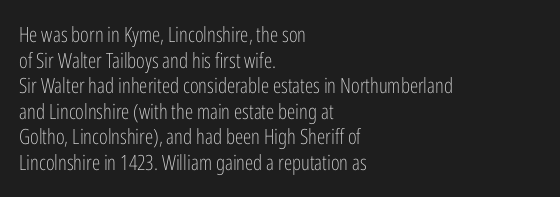
Does extra space separate the letters? No, they use regular spacing. The passage is arranged the way most books set body copy — flush left. The area under the type is left untouched. The face looks like a standard text weight, possibly lighter. Notice how the stems are strictly vertical — no italics here.
